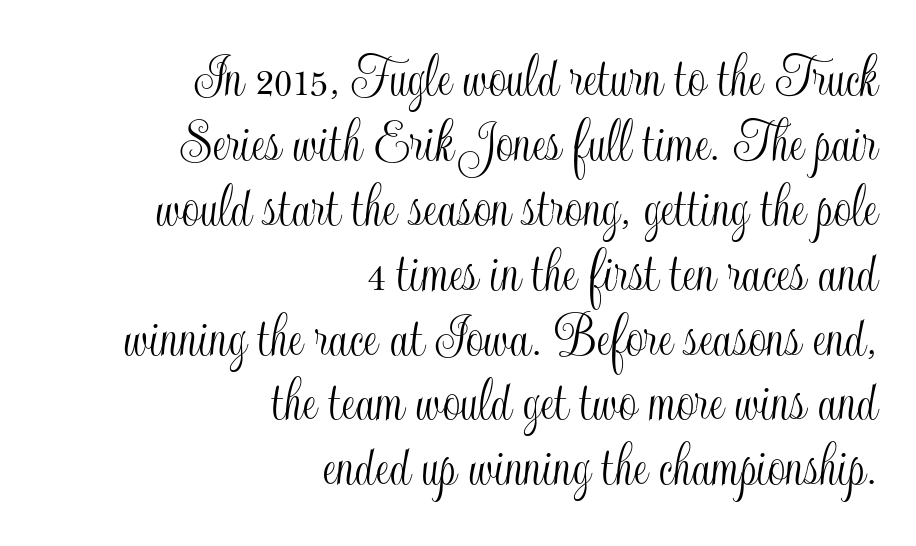
Q: Is the text italic (slanted)? A: Yes.
Q: Is the text underlined? A: No.
Q: How is the paragraph aligned? A: Right-aligned.
Q: Is the spacing between letters normal or unusually wide? A: Normal.
Q: Is the spacing between lines tight, normal or loose? A: Tight.
Q: Width (condensed, normal, or wide)? A: Condensed.
Q: x-height? A: Small.
Q: Monospaced? A: No.
